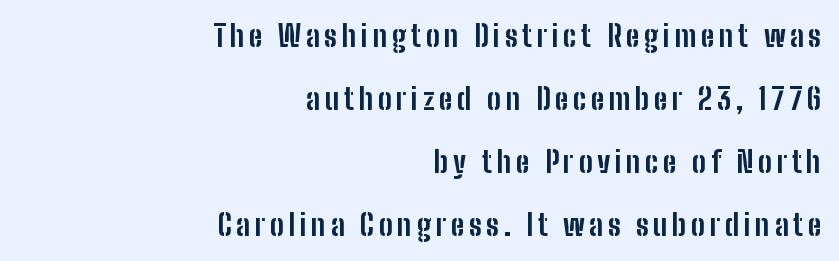
The image shows 29 px bold, condensed sans-serif type, upright; set right-aligned, loose line spacing (2.17x), not underlined; low stroke contrast and a medium x-height.
